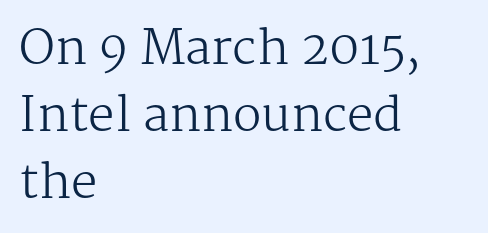
If you drew a line through each stem, it would be perfectly vertical. Looks like regular typesetting: each glyph gets only the width it needs. A serif font was chosen for this passage. No chunkiness to these letters — they're not bold.
